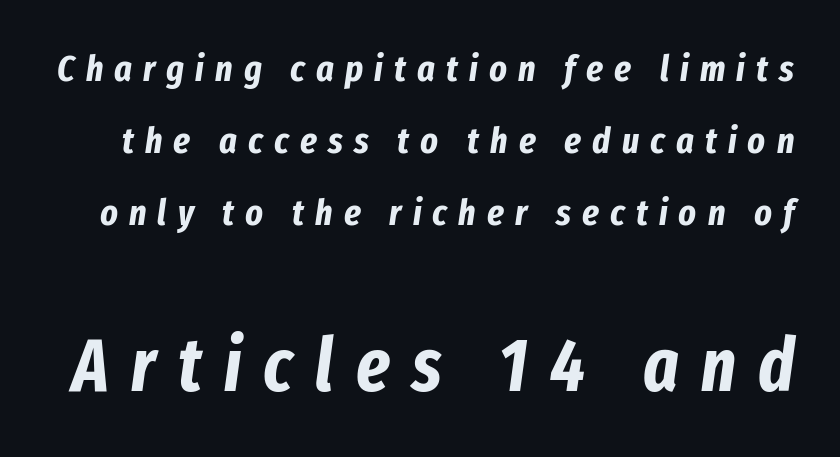
{"italic": "yes", "lean": "right", "slant_degrees": 8, "bold": "yes", "weight": "bold", "width": "condensed", "stroke_contrast": "low", "x_height": "medium", "monospaced": "no", "underline": "no", "line_spacing": "loose", "line_spacing_ratio": 1.94, "letter_spacing": "wide", "letter_spacing_em": 0.3, "larger_block": "second", "size_ratio": 2.0, "glyph_px": 74}
